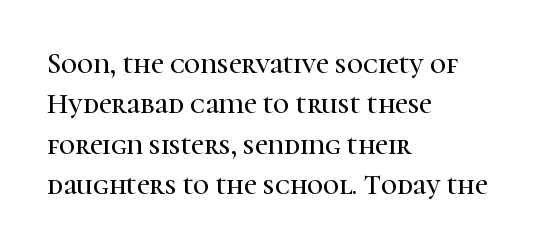
{"serif": "yes", "italic": "no", "width": "normal", "stroke_contrast": "high", "x_height": "medium", "monospaced": "no", "underline": "no", "align": "left", "line_spacing": "normal", "line_spacing_ratio": 1.44, "letter_spacing": "normal", "letter_spacing_em": 0.0, "glyph_px": 28}
